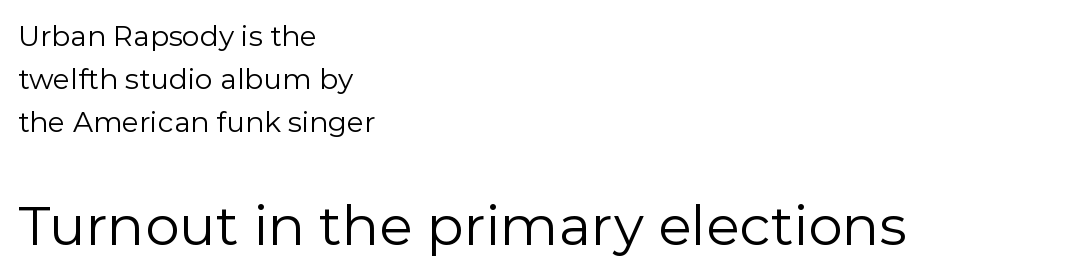
Q: Is the text bold? A: No.
Q: Is the text italic (slanted)? A: No, it is upright.
Q: Is the typeface a serif or a sans-serif typeface? A: Sans-serif.
Q: Is the text underlined? A: No.
Q: How is the paragraph aligned? A: Left-aligned.
Q: Is the spacing between letters normal or unusually wide? A: Normal.
Q: Is the spacing between lines tight, normal or loose? A: Normal.
Q: Which block of text is set in a larger size, the first (top) or the second (bottom)? A: The second (bottom) one.
Q: Width (condensed, normal, or wide)? A: Normal.
Q: Stroke contrast? A: Low.
Q: x-height? A: Medium.
Q: Monospaced? A: No.
